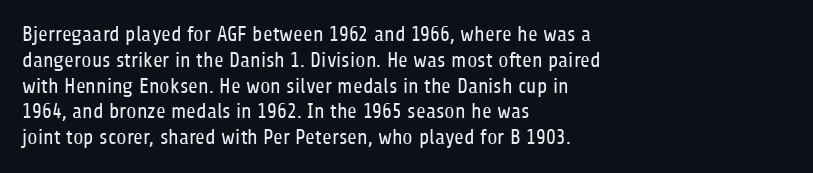
Q: Is the text bold? A: No.
Q: Is the text italic (slanted)? A: No, it is upright.
Q: Is the text underlined? A: No.
Q: How is the paragraph aligned? A: Left-aligned.
Q: Is the spacing between letters normal or unusually wide? A: Normal.
